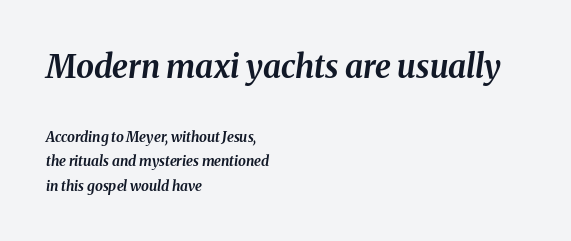
{"italic": "yes", "lean": "right", "slant_degrees": 8, "bold": "yes", "weight": "bold", "width": "normal", "stroke_contrast": "medium", "x_height": "medium", "monospaced": "no", "underline": "no", "align": "left", "line_spacing_ratio": 1.75, "letter_spacing": "normal", "letter_spacing_em": 0.0, "larger_block": "first", "size_ratio": 2.29, "glyph_px": 32}
